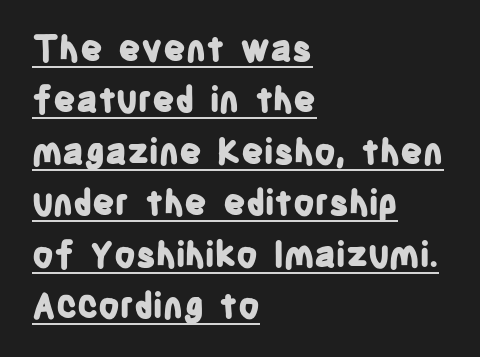
Vertical spacing — default. Italic? Not at all — the glyphs are vertical. Bold? Absolutely — the strokes are thick and heavy. A student would call this left alignment; a typographer would say flush left, rag right. Short note: letters normally spaced.
